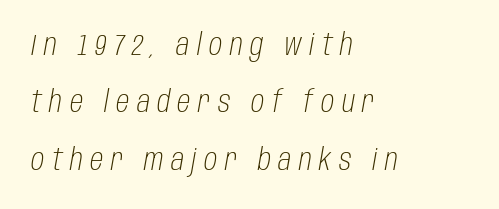
The image shows 30 px light, condensed type, italic (leaning right); set left-aligned, loose line spacing (1.91x), unusually wide letter spacing (+0.25 em), not underlined; low stroke contrast and a large x-height.
